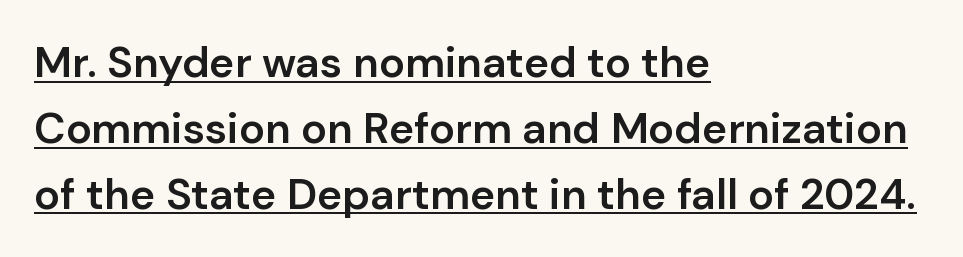
Q: Is the text bold? A: Semi-bold.
Q: Is the text italic (slanted)? A: No, it is upright.
Q: Is the typeface a serif or a sans-serif typeface? A: Sans-serif.
Q: Is the text underlined? A: Yes.
Q: How is the paragraph aligned? A: Left-aligned.
Q: Is the spacing between letters normal or unusually wide? A: Normal.
Q: Is the spacing between lines tight, normal or loose? A: Normal.
Q: Width (condensed, normal, or wide)? A: Normal.
Q: Stroke contrast? A: Low.
Q: x-height? A: Medium.
Q: Monospaced? A: No.
